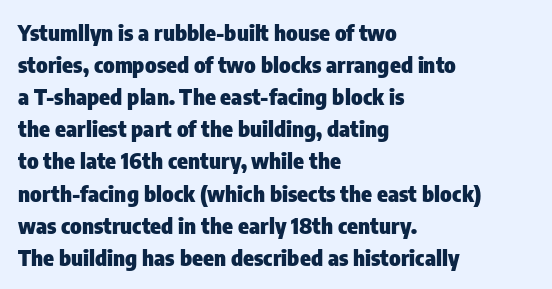
These lines were composed using upright roman letters. Bare-footed words on every line. The vertical gap from one line to the next is medium. Leftover space on each line is placed entirely after the last word. The line texture is even and compact thanks to regular tracking.
